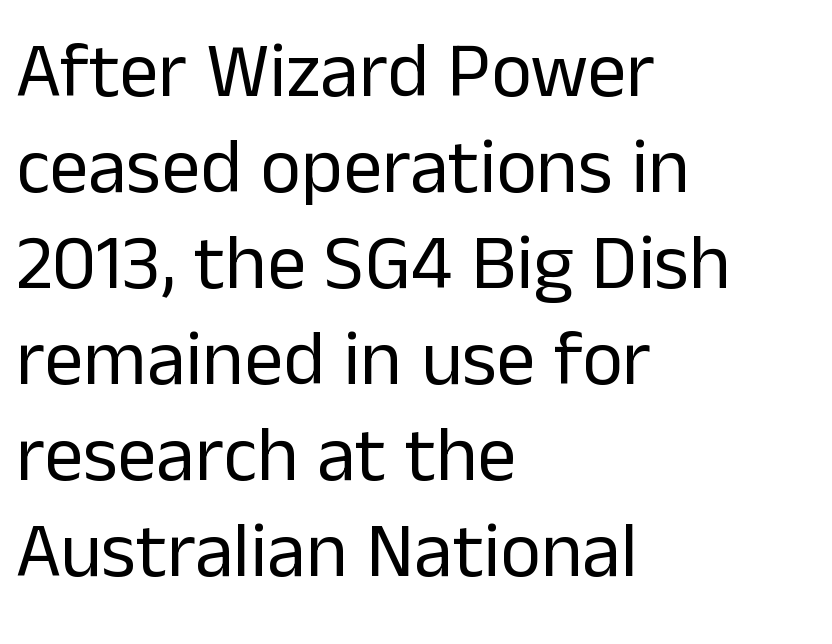
{"serif": "no", "italic": "no", "bold": "no", "weight": "regular", "width": "normal", "stroke_contrast": "low", "x_height": "medium", "monospaced": "no", "underline": "no", "align": "left", "line_spacing_ratio": 1.23, "letter_spacing": "normal", "letter_spacing_em": 0.0, "glyph_px": 78}
